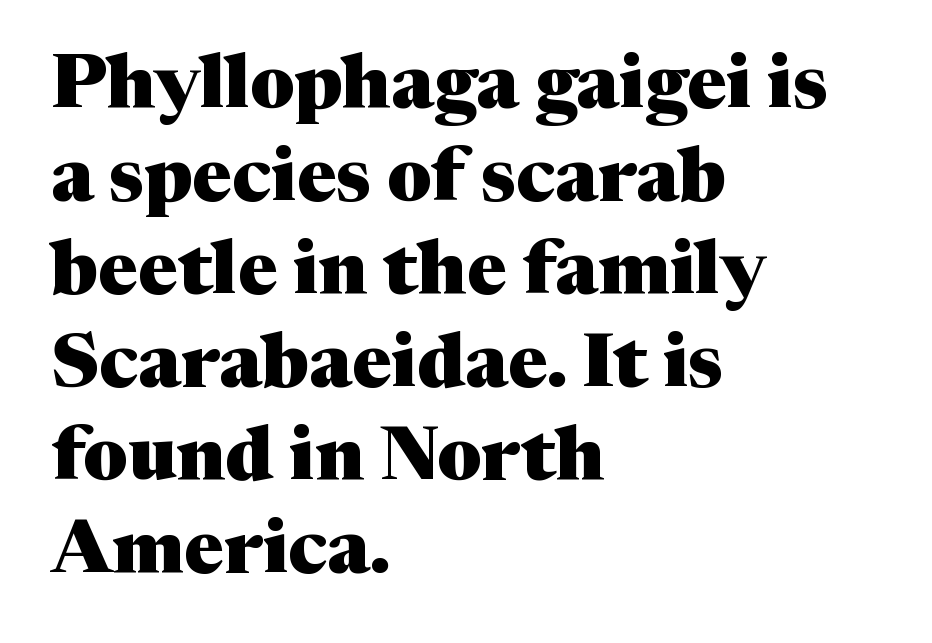
The image shows 75 px heavy serif type, upright; set left-aligned, line spacing 1.24x, normal letter spacing, not underlined; medium stroke contrast and a medium x-height.
